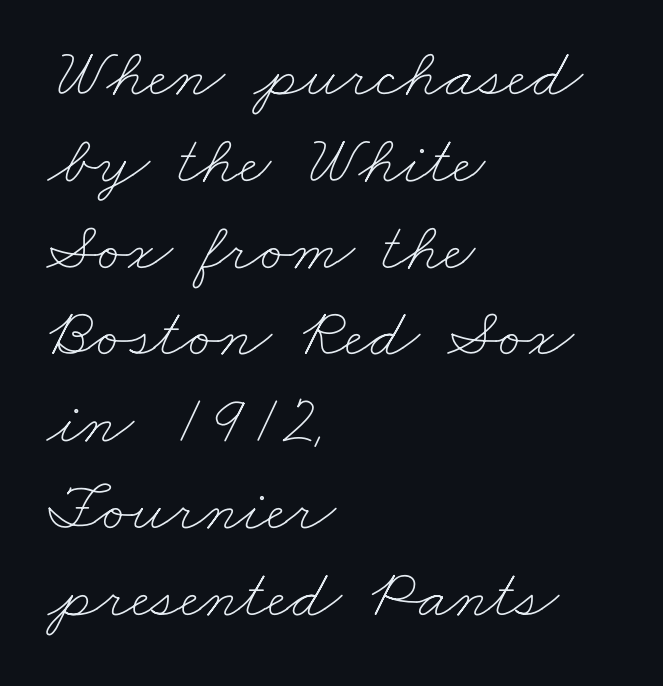
{"bold": "no", "weight": "thin", "width": "wide", "stroke_contrast": "low", "x_height": "small", "monospaced": "no", "underline": "no", "align": "left", "line_spacing_ratio": 1.24, "letter_spacing": "normal", "letter_spacing_em": 0.0, "glyph_px": 70}
